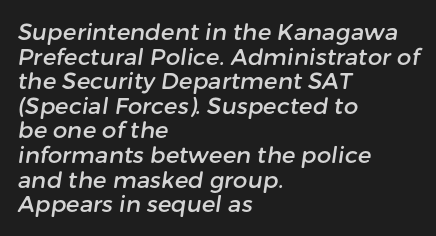
Each word holds together tightly as a unit, with standard inter-letter gaps. In terms of leading, this rendering errs on the cramped side. The text block is weighted toward the left margin, trailing off unevenly rightward. Descender tails drop into unmarked territory.
